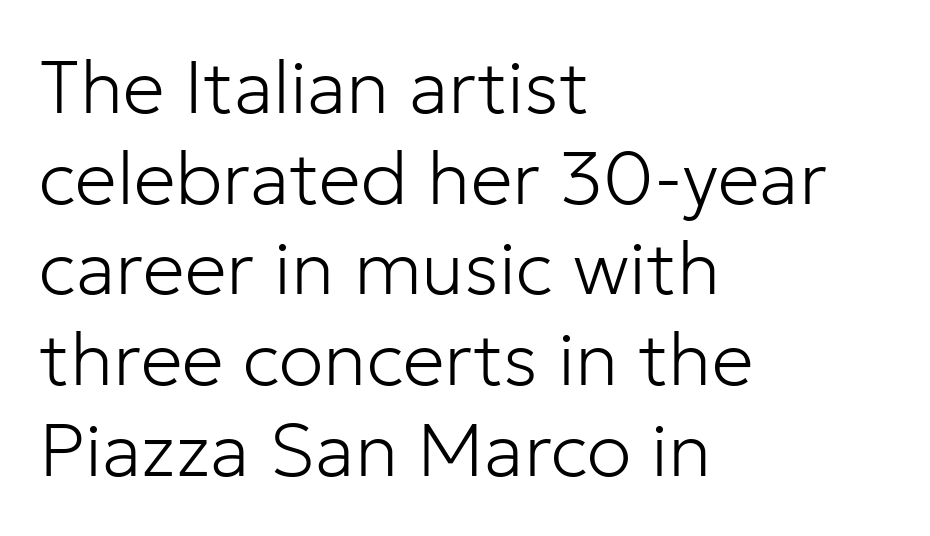
The image shows 75 px light sans-serif type, upright; set left-aligned, line spacing 1.21x, normal letter spacing, not underlined; low stroke contrast and a medium x-height.
